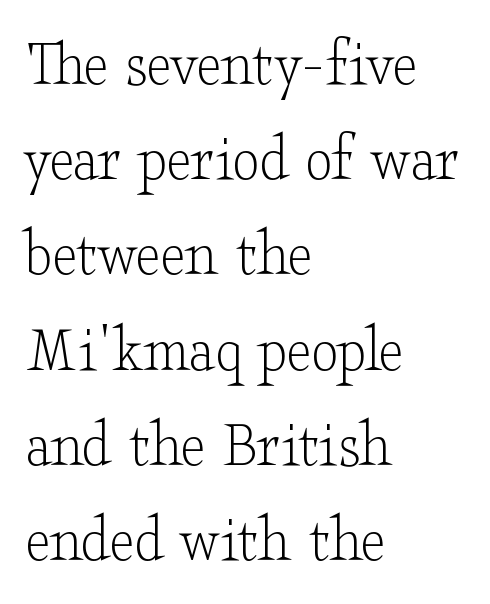
{"serif": "yes", "italic": "no", "bold": "no", "weight": "light", "width": "wide", "stroke_contrast": "low", "x_height": "small", "monospaced": "no", "underline": "no", "align": "left", "line_spacing": "normal", "line_spacing_ratio": 1.4, "letter_spacing": "normal", "letter_spacing_em": 0.0, "glyph_px": 68}
